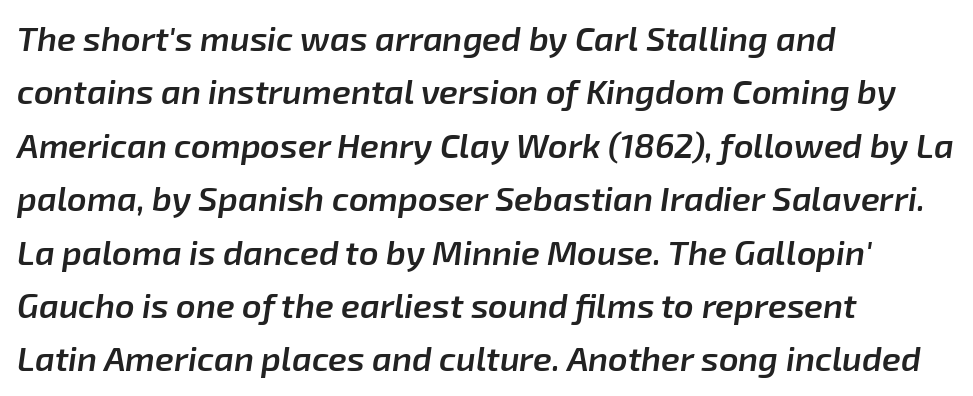
{"italic": "yes", "lean": "right", "slant_degrees": 8, "bold": "semi", "weight": "semibold", "width": "normal", "stroke_contrast": "low", "x_height": "medium", "monospaced": "no", "underline": "no", "align": "left", "line_spacing": "normal", "line_spacing_ratio": 1.57, "letter_spacing": "normal", "letter_spacing_em": 0.0, "glyph_px": 34}
